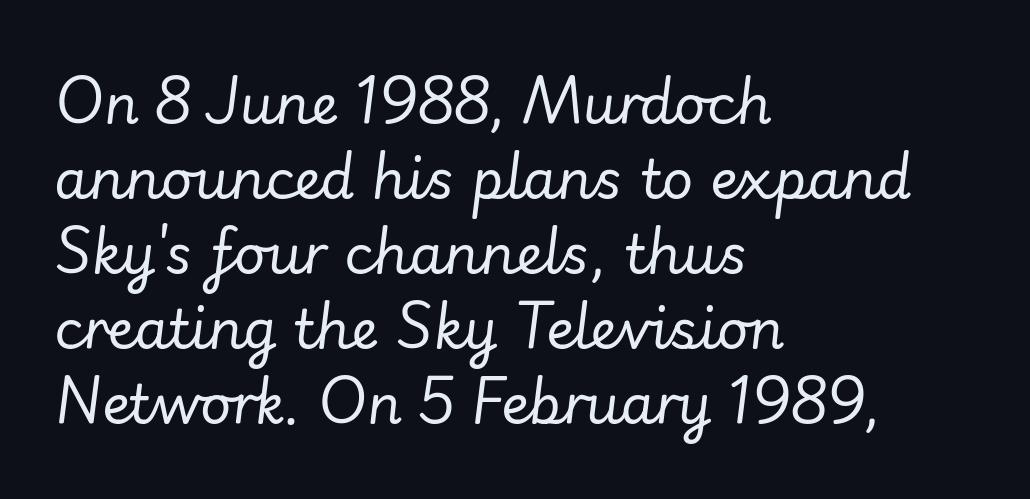
{"italic": "yes", "lean": "right", "slant_degrees": 7, "bold": "no", "weight": "regular", "width": "normal", "stroke_contrast": "low", "x_height": "small", "monospaced": "no", "underline": "no", "align": "left", "line_spacing": "normal", "line_spacing_ratio": 1.39, "letter_spacing": "normal", "letter_spacing_em": 0.0, "glyph_px": 54}
